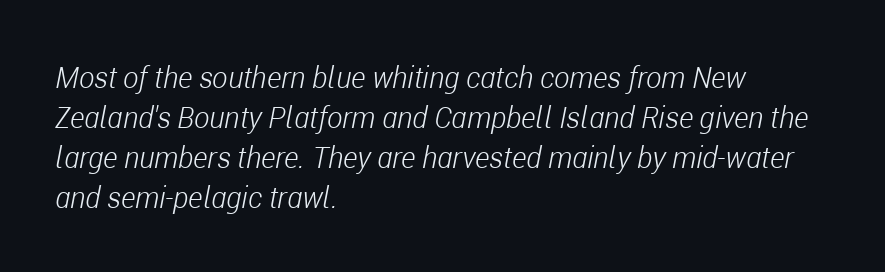
Counters stay open thanks to moderate or lighter strokes. The words here are not underlined. Tall strokes in this sample are angled rather than plumb. Line starts are locked; line ends wander. Note the varied advance widths — an 'i' is clearly narrower than an 'm'.
